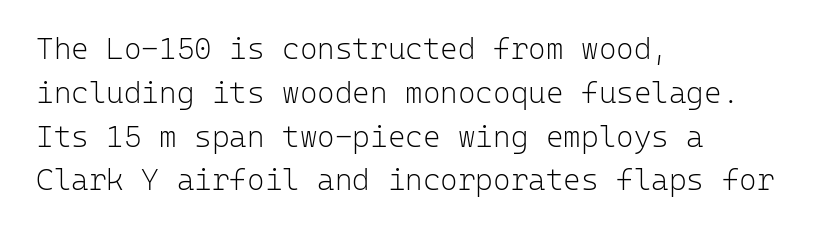
{"serif": "no", "italic": "no", "bold": "no", "weight": "light", "width": "normal", "stroke_contrast": "low", "x_height": "medium", "monospaced": "yes", "underline": "no", "align": "left", "line_spacing": "normal", "line_spacing_ratio": 1.46, "letter_spacing": "normal", "letter_spacing_em": 0.0, "glyph_px": 30}
